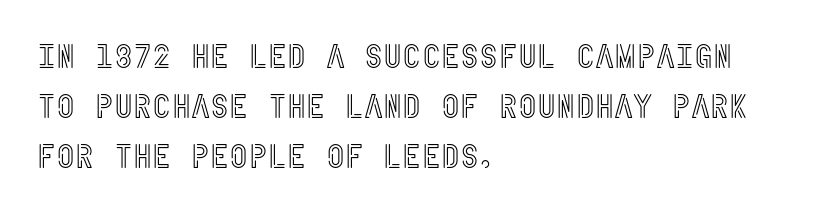
Q: Is the text italic (slanted)? A: No, it is upright.
Q: Is the text underlined? A: No.
Q: How is the paragraph aligned? A: Left-aligned.
Q: Is the spacing between letters normal or unusually wide? A: Normal.
Q: Is the spacing between lines tight, normal or loose? A: Normal.
Q: Width (condensed, normal, or wide)? A: Condensed.
Q: x-height? A: Large.
